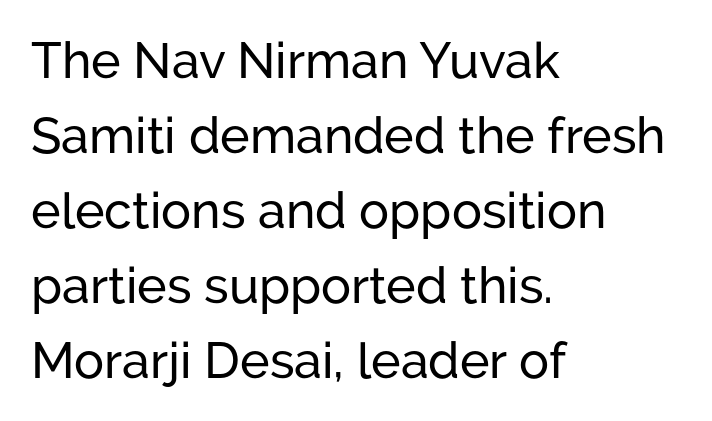
The image shows 50 px sans-serif type, upright; set left-aligned, normal line spacing (1.5x), normal letter spacing, not underlined; low stroke contrast and a medium x-height.
